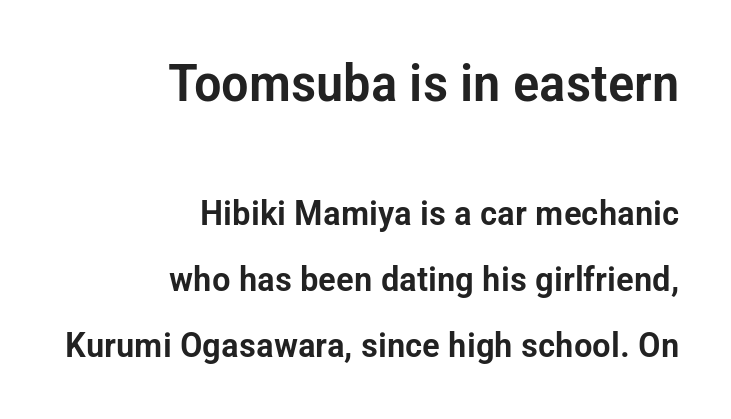
This sample has the flowing, uneven cadence of proportional lettering. Nothing unusual about the tracking: characters are spaced as the font intends. Unmarked baselines from the first word to the last. Unlike a traditional serif, this face leaves its strokes unadorned. The passage is arranged like a letterhead date or caption credit — flush right.
